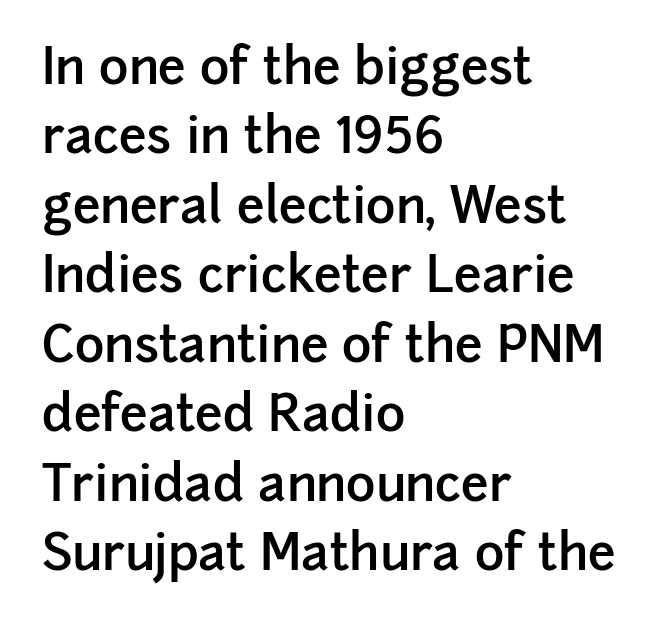
Q: Is the text bold? A: Semi-bold.
Q: Is the text italic (slanted)? A: No, it is upright.
Q: Is the typeface a serif or a sans-serif typeface? A: Sans-serif.
Q: Is the text underlined? A: No.
Q: How is the paragraph aligned? A: Left-aligned.
Q: Is the spacing between letters normal or unusually wide? A: Normal.
Q: Is the spacing between lines tight, normal or loose? A: Normal.
Q: Width (condensed, normal, or wide)? A: Normal.
Q: Stroke contrast? A: Low.
Q: x-height? A: Medium.
Q: Monospaced? A: No.
